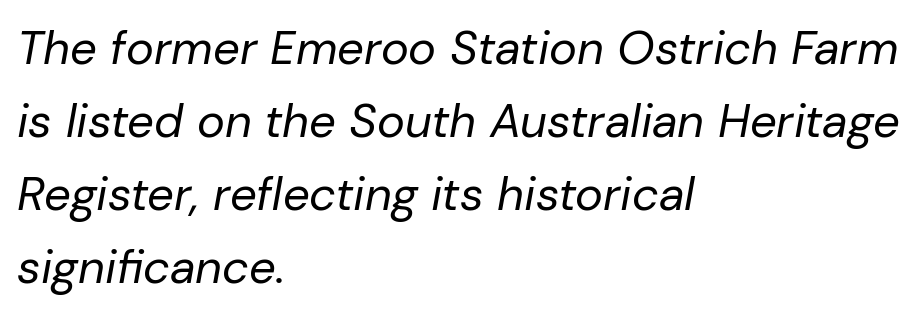
The image shows 47 px regular-weight type, italic (leaning right); set left-aligned, normal line spacing (1.55x), normal letter spacing, not underlined; low stroke contrast and a medium x-height.
